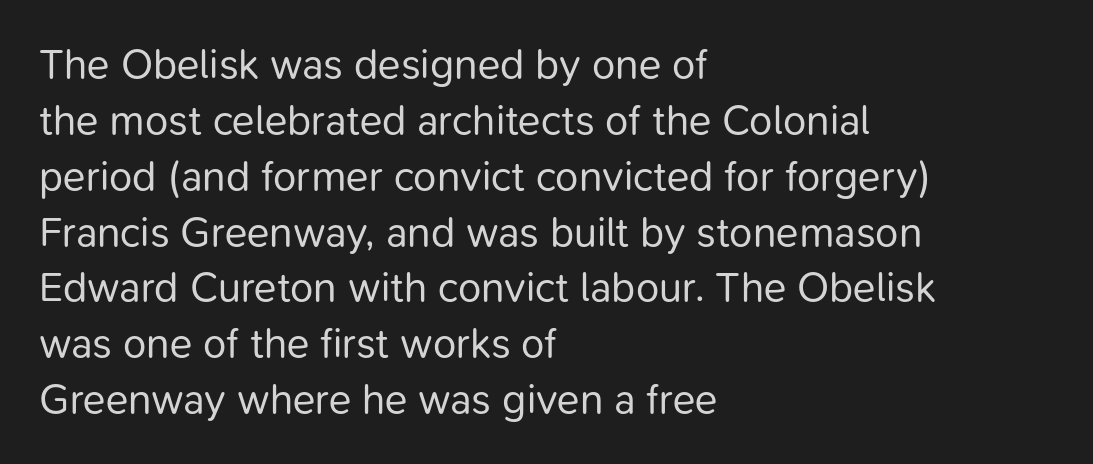
The image shows 42 px regular-weight sans-serif type, upright; set left-aligned, normal line spacing (1.33x), normal letter spacing, not underlined; low stroke contrast and a medium x-height.
